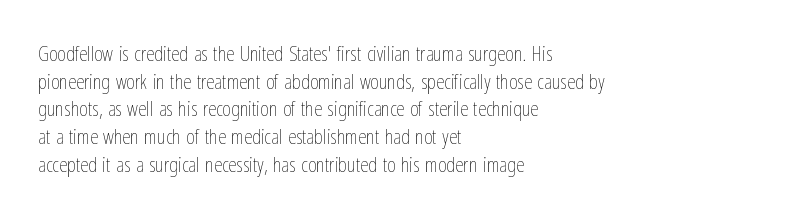
Q: Is the text bold? A: No.
Q: Is the text italic (slanted)? A: No, it is upright.
Q: Is the text underlined? A: No.
Q: How is the paragraph aligned? A: Left-aligned.
Q: Is the spacing between letters normal or unusually wide? A: Normal.
Q: Is the spacing between lines tight, normal or loose? A: Normal.
